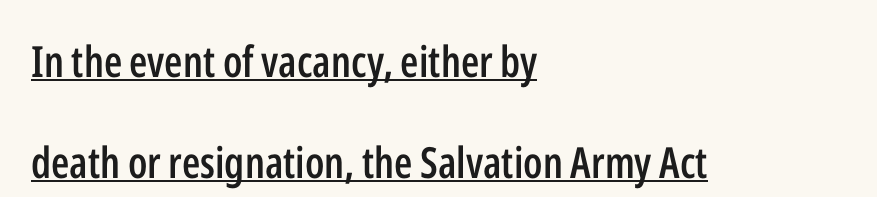
Airy leading. Italic: no, the glyphs are upright roman. Students, this is semibold: more ink than regular, less than bold. Caption: multi-line text, flush left, ragged right. This sample has the flowing, uneven cadence of proportional lettering. Tracking value appears to be zero — textbook default spacing.
